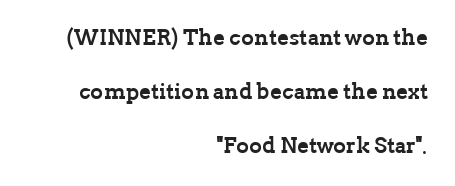
The lines in this sample share a right terminus and differ only in where they begin. This sample uses an upright cut, with every glyph sitting square on the baseline. Words appear dense and cohesive because spacing is normal. Baseline-to-baseline distance is far greater than the letter height.
